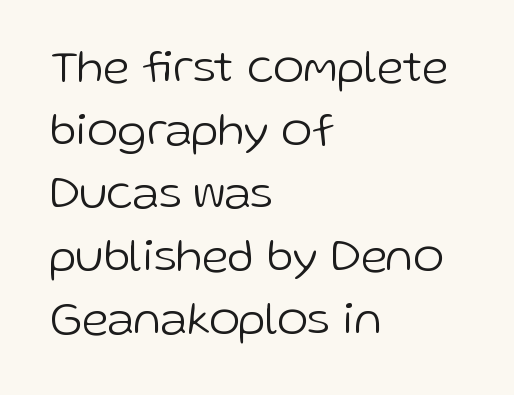
Q: Is the text bold? A: No.
Q: Is the text italic (slanted)? A: No, it is upright.
Q: Is the typeface a serif or a sans-serif typeface? A: Sans-serif.
Q: Is the text underlined? A: No.
Q: How is the paragraph aligned? A: Left-aligned.
Q: Is the spacing between letters normal or unusually wide? A: Normal.
Q: Is the spacing between lines tight, normal or loose? A: Normal.
Q: Width (condensed, normal, or wide)? A: Normal.
Q: Stroke contrast? A: Low.
Q: x-height? A: Medium.
Q: Monospaced? A: No.
